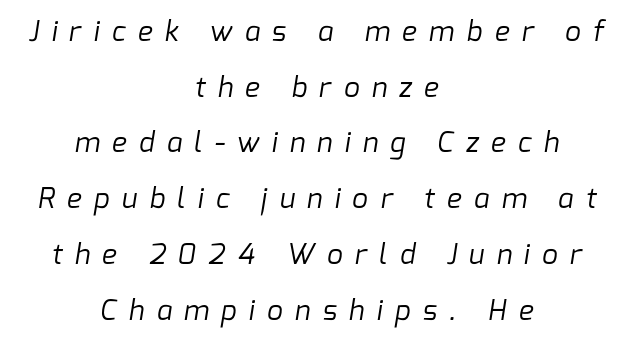
{"serif": "no", "bold": "no", "weight": "regular", "width": "normal", "stroke_contrast": "low", "x_height": "medium", "monospaced": "no", "underline": "no", "align": "center", "line_spacing": "loose", "line_spacing_ratio": 1.99, "letter_spacing": "wide", "letter_spacing_em": 0.44, "glyph_px": 28}
